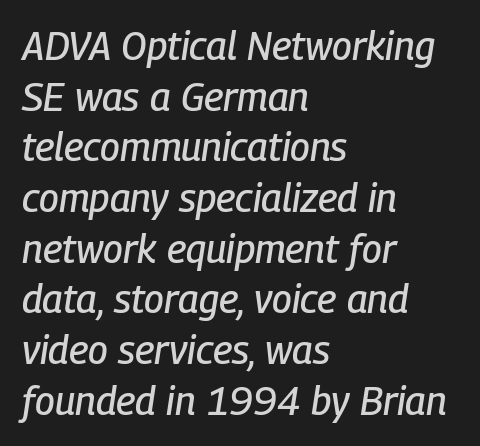
Is the letter spacing exaggerated? No — it looks like the ordinary default. Looking at the ascenders, they clearly lean. One glance says typical: line gaps are just what's usual. Character widths vary here, with narrow letters taking less room than wide ones. Check the space under the baseline: it is left empty. The rendering anchors every line to the left-hand side.
